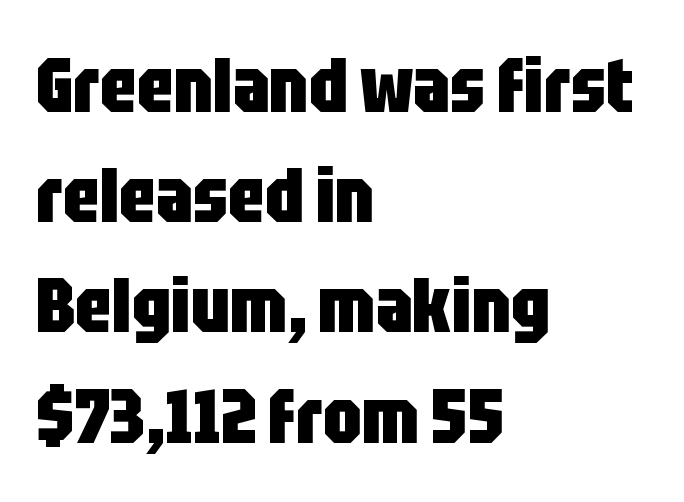
{"serif": "no", "italic": "no", "bold": "yes", "weight": "heavy", "width": "condensed", "stroke_contrast": "low", "x_height": "large", "monospaced": "no", "underline": "no", "align": "left", "line_spacing": "normal", "line_spacing_ratio": 1.45, "letter_spacing": "normal", "letter_spacing_em": 0.0, "glyph_px": 76}
